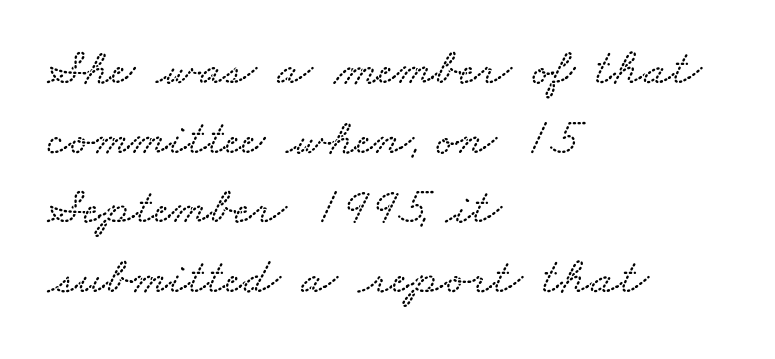
Check under the words: just untouched page. Compared with typical body copy, the letter spacing here is the same. The face used here is proportionally spaced, like ordinary book or web type. Summary of vertical rhythm: regular, with standard interline spacing. A classic flush-left, rag-right setting is used for this passage.
